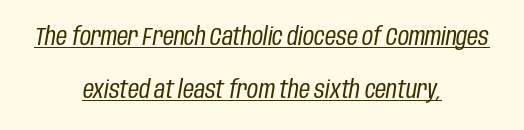
The image shows 24 px text type, italic (leaning right); set centered, loose line spacing (2.22x), normal letter spacing, underlined.
